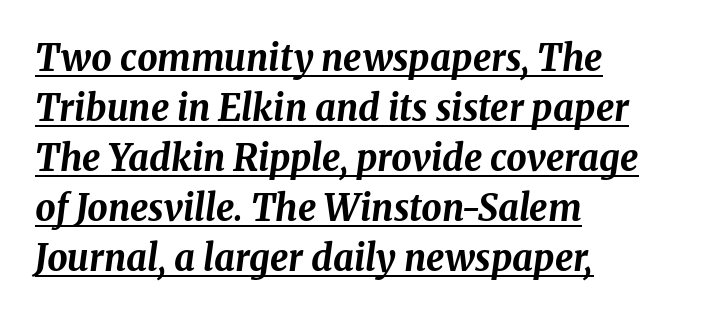
The image shows 36 px bold type, italic (leaning right); set left-aligned, normal line spacing (1.39x), normal letter spacing, underlined; medium stroke contrast and a medium x-height.
